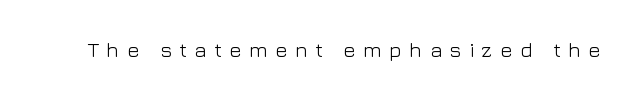
The face used here is rendered with a markedly widened letterfit. The face looks like a standard text weight, possibly lighter. Plain, unruled lines of type. Designer's note — italics off, roman on.
